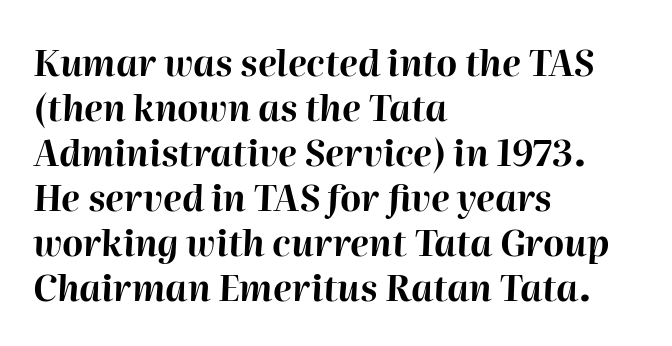
Q: Is the text bold? A: Yes.
Q: Is the text italic (slanted)? A: Yes, it leans right by about 2 degrees.
Q: Is the text underlined? A: No.
Q: How is the paragraph aligned? A: Left-aligned.
Q: Is the spacing between letters normal or unusually wide? A: Normal.
Q: Is the spacing between lines tight, normal or loose? A: Normal.
Q: Width (condensed, normal, or wide)? A: Normal.
Q: Stroke contrast? A: High.
Q: x-height? A: Medium.
Q: Monospaced? A: No.
